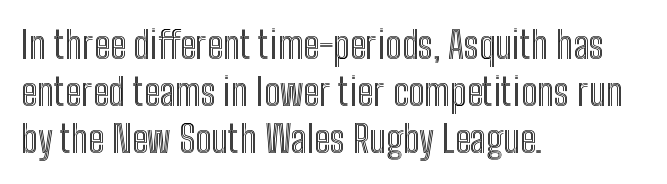
{"italic": "no", "width": "condensed", "x_height": "medium", "monospaced": "no", "underline": "no", "align": "left", "line_spacing_ratio": 1.24, "letter_spacing": "normal", "letter_spacing_em": 0.0, "glyph_px": 38}
